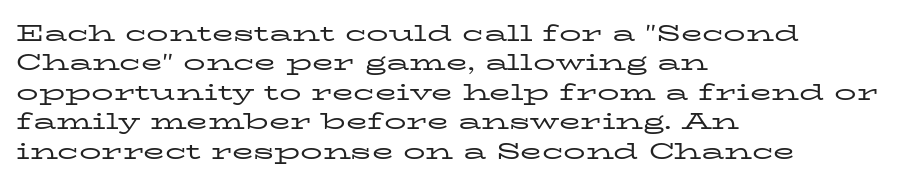
The image shows 22 px text type, upright; set left-aligned, normal line spacing (1.34x), normal letter spacing, not underlined.
